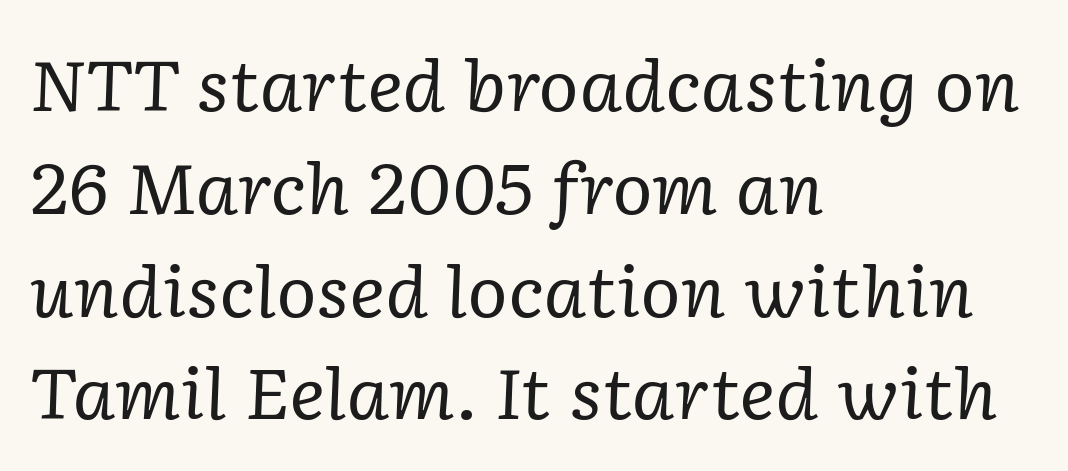
Q: Is the text bold? A: No.
Q: Is the text italic (slanted)? A: Yes, it leans right by about 2 degrees.
Q: Is the typeface a serif or a sans-serif typeface? A: Serif.
Q: Is the text underlined? A: No.
Q: How is the paragraph aligned? A: Left-aligned.
Q: Is the spacing between letters normal or unusually wide? A: Normal.
Q: Is the spacing between lines tight, normal or loose? A: Normal.
Q: Width (condensed, normal, or wide)? A: Normal.
Q: Stroke contrast? A: Low.
Q: x-height? A: Medium.
Q: Monospaced? A: No.
